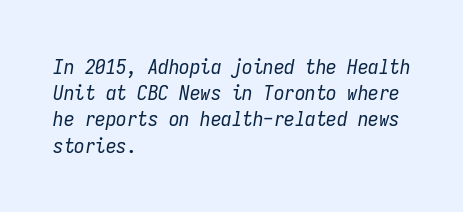
The image shows 21 px text type, italic (leaning right); set left-aligned, normal line spacing (1.25x), normal letter spacing, not underlined.
